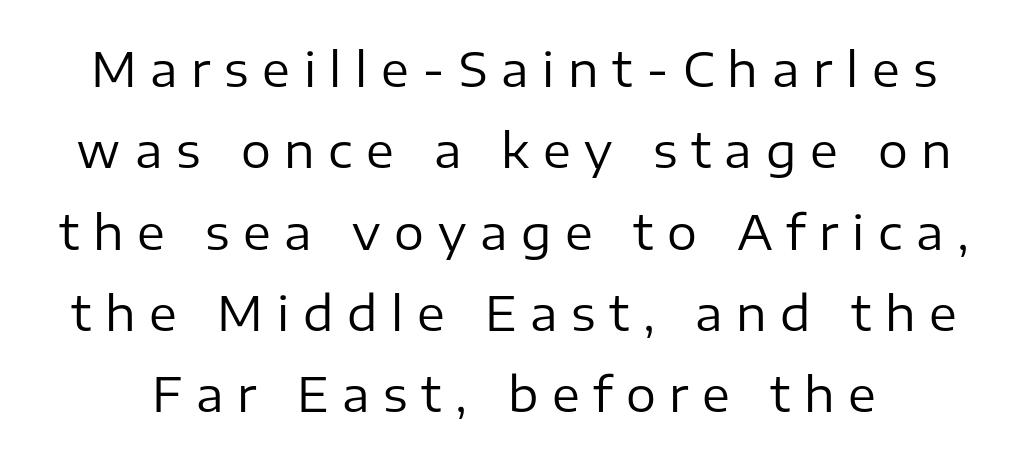
No word sits above an underline. Inter-character spacing is expanded well beyond the font's built-in metrics. Varying glyph widths throughout — classic text-font behaviour. The text was rendered using a sans face with plain stroke endings.
